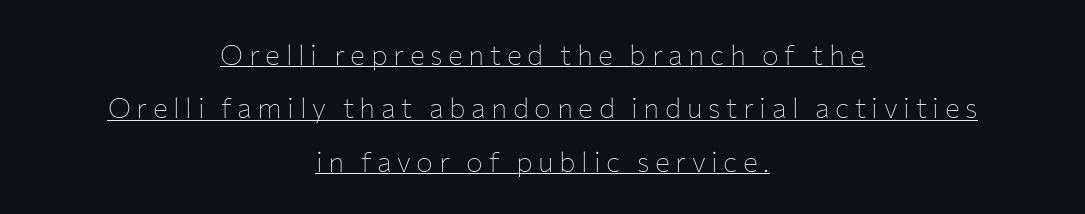
{"serif": "no", "italic": "no", "bold": "no", "weight": "thin", "width": "normal", "stroke_contrast": "low", "x_height": "medium", "monospaced": "no", "underline": "yes", "align": "center", "line_spacing": "loose", "line_spacing_ratio": 1.91, "letter_spacing": "wide", "letter_spacing_em": 0.2, "glyph_px": 28}
